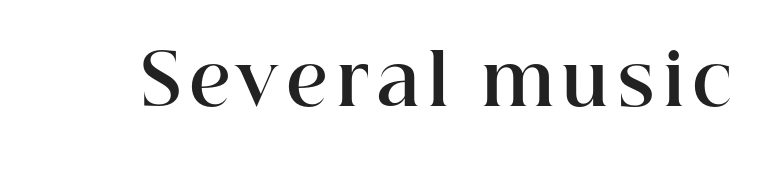
The image shows 70 px bold serif type, upright; set not underlined; high stroke contrast and a medium x-height.
